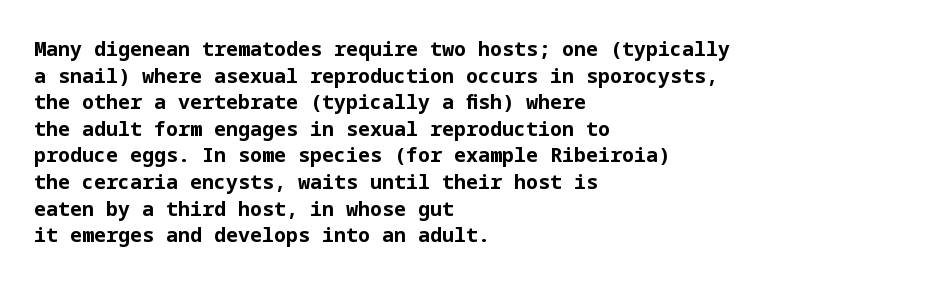
{"italic": "no", "bold": "yes", "underline": "no", "align": "left", "line_spacing": "normal", "line_spacing_ratio": 1.33, "letter_spacing": "normal", "letter_spacing_em": 0.0, "glyph_px": 20}
